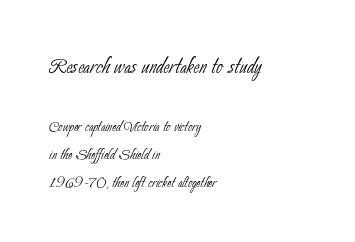
Q: Is the text bold? A: No.
Q: Is the typeface a serif or a sans-serif typeface? A: Sans-serif.
Q: Is the text underlined? A: No.
Q: How is the paragraph aligned? A: Left-aligned.
Q: Is the spacing between letters normal or unusually wide? A: Normal.
Q: Is the spacing between lines tight, normal or loose? A: Normal.
Q: Which block of text is set in a larger size, the first (top) or the second (bottom)? A: The first (top) one.
Q: Width (condensed, normal, or wide)? A: Condensed.
Q: Stroke contrast? A: Low.
Q: x-height? A: Small.
Q: Monospaced? A: No.
